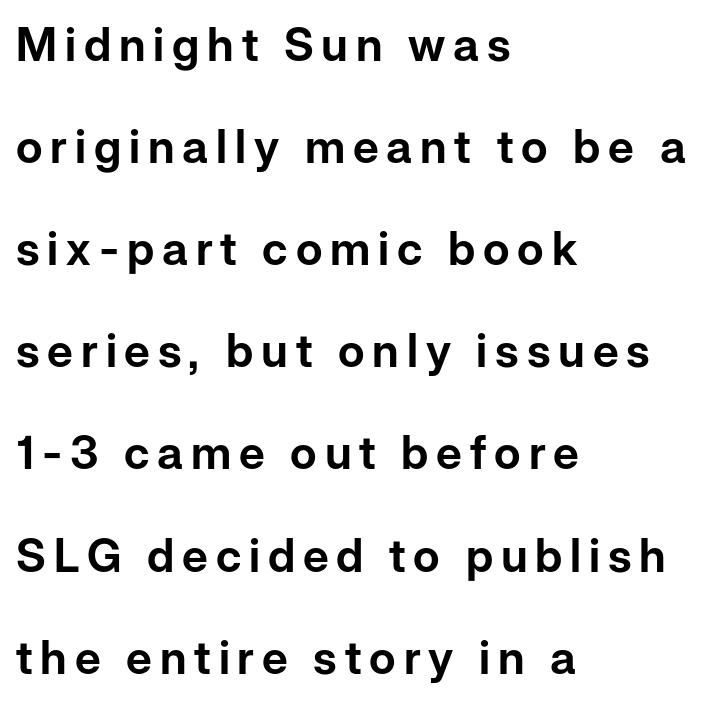
{"serif": "no", "italic": "no", "width": "normal", "stroke_contrast": "low", "x_height": "medium", "monospaced": "no", "underline": "no", "align": "left", "line_spacing": "loose", "line_spacing_ratio": 2.22, "glyph_px": 46}
